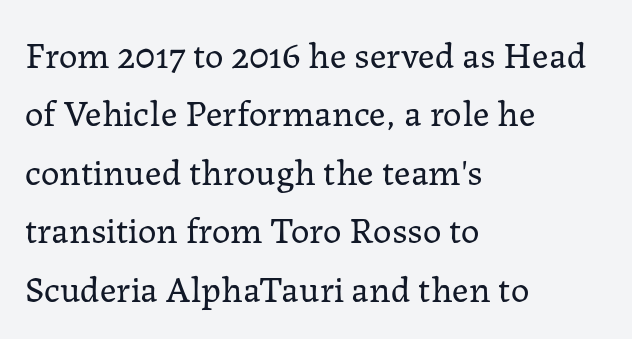
{"serif": "yes", "italic": "no", "bold": "no", "weight": "regular", "width": "normal", "stroke_contrast": "low", "x_height": "medium", "monospaced": "no", "underline": "no", "align": "left", "line_spacing": "normal", "line_spacing_ratio": 1.58, "letter_spacing": "normal", "letter_spacing_em": 0.0, "glyph_px": 37}
